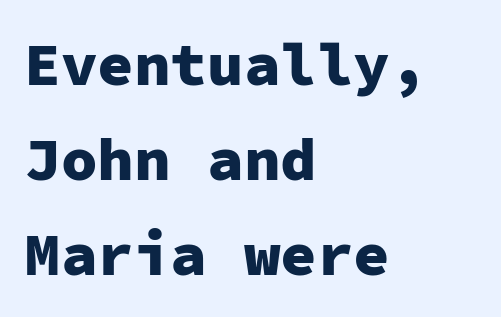
The image shows 61 px heavy sans-serif type, upright, monospaced; set left-aligned, normal line spacing (1.56x), normal letter spacing, not underlined; low stroke contrast and a medium x-height.
